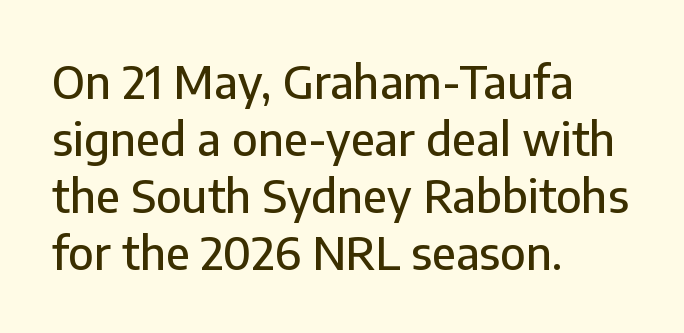
The image shows 45 px sans-serif type, upright; set left-aligned, normal line spacing (1.27x), normal letter spacing, not underlined; low stroke contrast and a medium x-height.
